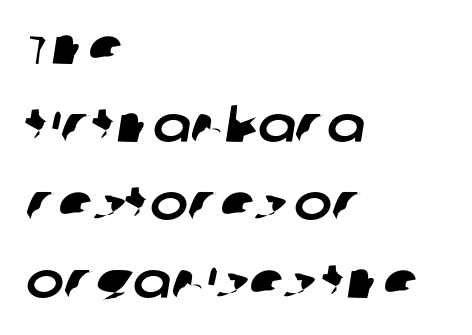
Q: Is the typeface a serif or a sans-serif typeface? A: Sans-serif.
Q: Is the text underlined? A: No.
Q: How is the paragraph aligned? A: Left-aligned.
Q: Is the spacing between letters normal or unusually wide? A: Normal.
Q: Is the spacing between lines tight, normal or loose? A: Normal.
Q: Width (condensed, normal, or wide)? A: Normal.
Q: Stroke contrast? A: Low.
Q: x-height? A: Large.
Q: Monospaced? A: No.
